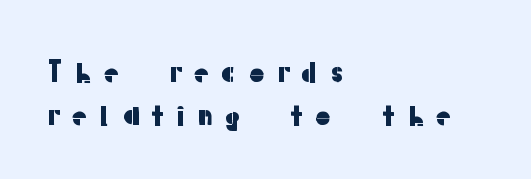
{"serif": "no", "italic": "no", "width": "normal", "stroke_contrast": "low", "x_height": "medium", "monospaced": "no", "underline": "no", "align": "left", "line_spacing": "normal", "line_spacing_ratio": 1.42, "letter_spacing": "wide", "letter_spacing_em": 0.32, "glyph_px": 30}
